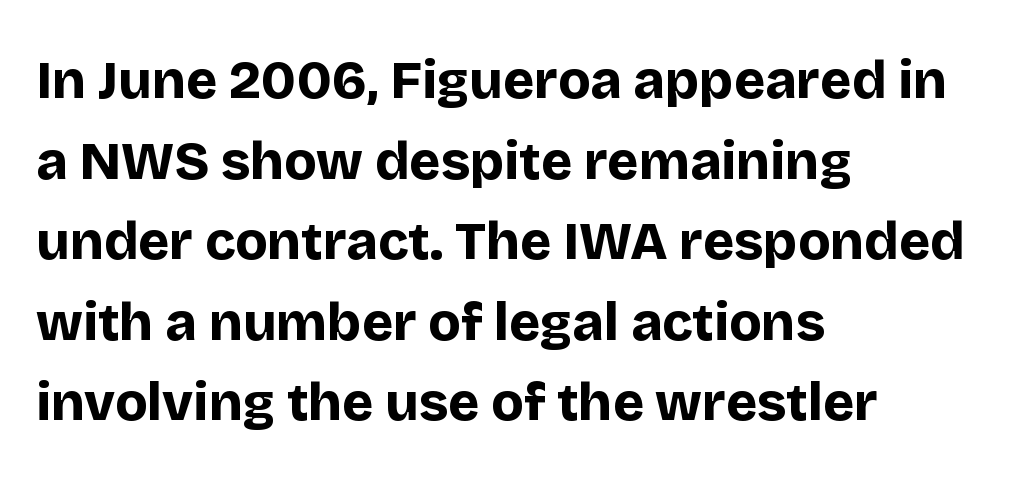
Q: Is the text bold? A: Yes.
Q: Is the text italic (slanted)? A: No, it is upright.
Q: Is the typeface a serif or a sans-serif typeface? A: Sans-serif.
Q: Is the text underlined? A: No.
Q: How is the paragraph aligned? A: Left-aligned.
Q: Is the spacing between letters normal or unusually wide? A: Normal.
Q: Is the spacing between lines tight, normal or loose? A: Normal.
Q: Width (condensed, normal, or wide)? A: Normal.
Q: Stroke contrast? A: Low.
Q: x-height? A: Large.
Q: Monospaced? A: No.
